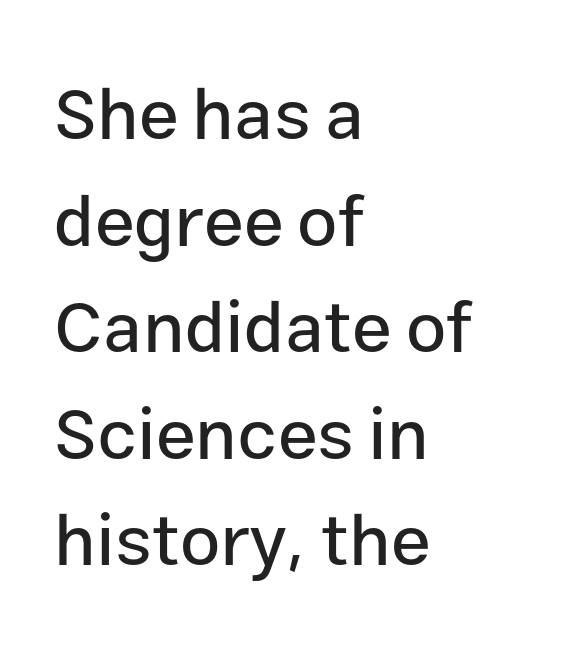
Q: Is the text italic (slanted)? A: No, it is upright.
Q: Is the typeface a serif or a sans-serif typeface? A: Sans-serif.
Q: Is the text underlined? A: No.
Q: How is the paragraph aligned? A: Left-aligned.
Q: Is the spacing between letters normal or unusually wide? A: Normal.
Q: Is the spacing between lines tight, normal or loose? A: Normal.
Q: Width (condensed, normal, or wide)? A: Normal.
Q: Stroke contrast? A: Low.
Q: x-height? A: Medium.
Q: Monospaced? A: No.
